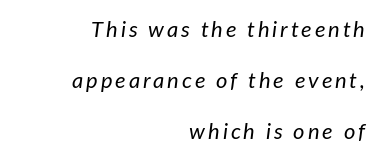
Line ends are locked; line starts wander. Decoration check: the copy has no underline. The letterforms sit at book weight or below. Is there much room between lines? Yes — plenty of vertical air separates them. Looking at the ascenders, they clearly lean.
